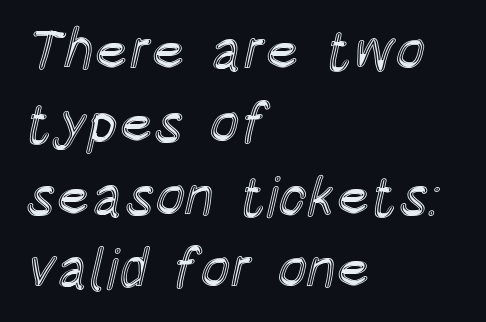
Q: Is the text italic (slanted)? A: Yes.
Q: Is the text underlined? A: No.
Q: How is the paragraph aligned? A: Left-aligned.
Q: Is the spacing between letters normal or unusually wide? A: Normal.
Q: Is the spacing between lines tight, normal or loose? A: Normal.
Q: Width (condensed, normal, or wide)? A: Condensed.
Q: x-height? A: Large.
Q: Monospaced? A: No.
